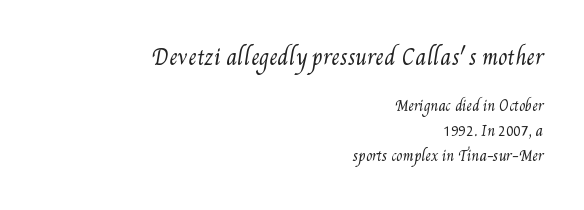
Short note: letters normally spaced. Two sizes are in play, and the larger belongs to the first block. Lines of text with bare space underneath. These lines are set flush right with a ragged left edge.
